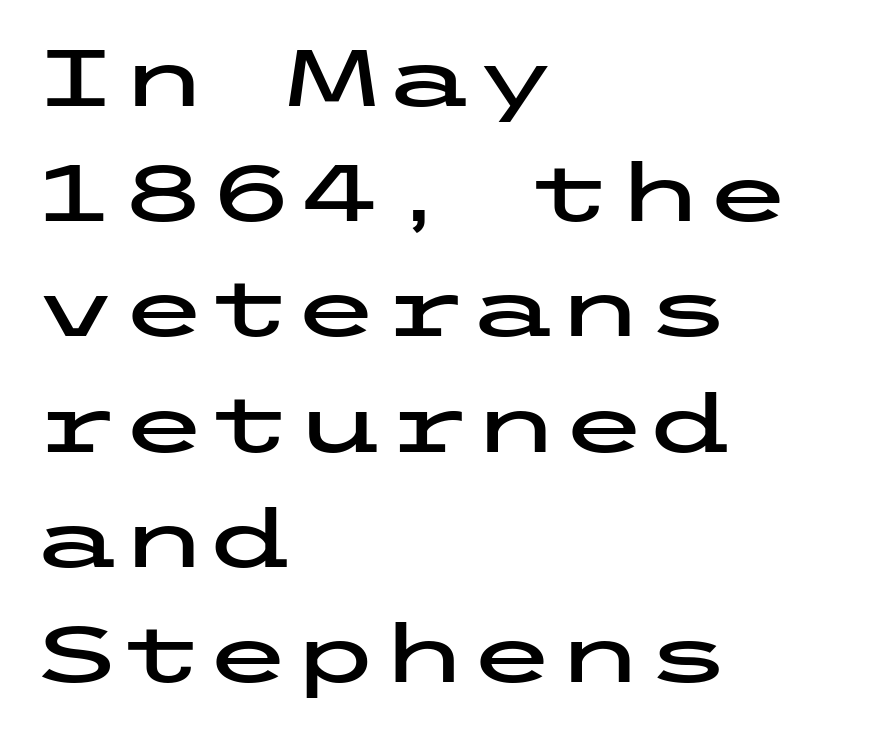
Q: Is the text italic (slanted)? A: No, it is upright.
Q: Is the typeface a serif or a sans-serif typeface? A: Sans-serif.
Q: Is the text underlined? A: No.
Q: How is the paragraph aligned? A: Left-aligned.
Q: Is the spacing between letters normal or unusually wide? A: Normal.
Q: Is the spacing between lines tight, normal or loose? A: Normal.
Q: Width (condensed, normal, or wide)? A: Wide.
Q: Stroke contrast? A: Low.
Q: x-height? A: Medium.
